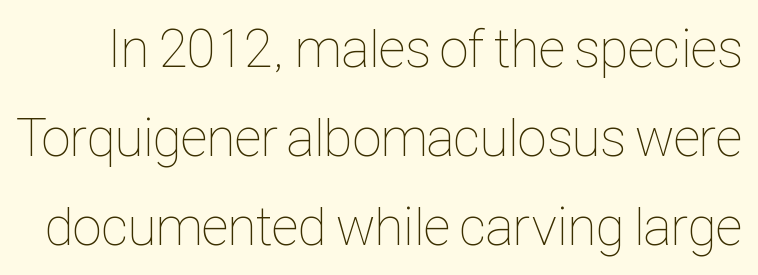
{"italic": "no", "bold": "no", "weight": "thin", "width": "condensed", "stroke_contrast": "low", "x_height": "medium", "monospaced": "no", "underline": "no", "line_spacing": "normal", "line_spacing_ratio": 1.65, "letter_spacing": "normal", "letter_spacing_em": 0.0, "glyph_px": 54}
